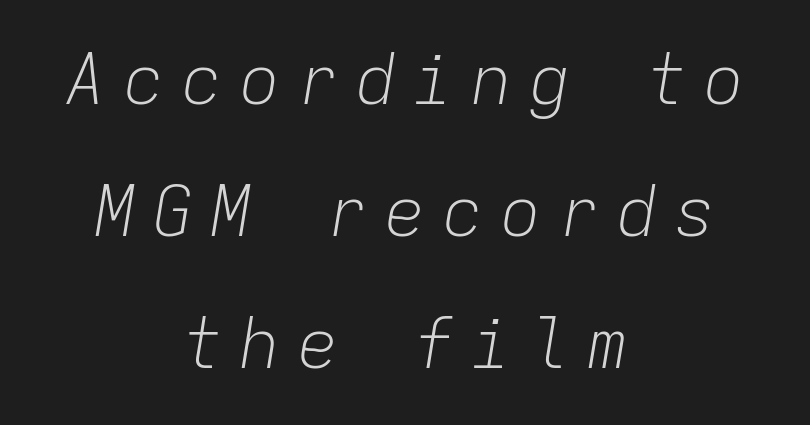
{"italic": "yes", "lean": "right", "slant_degrees": 9, "bold": "no", "weight": "light", "width": "normal", "stroke_contrast": "low", "x_height": "medium", "monospaced": "yes", "underline": "no", "align": "center", "line_spacing": "loose", "line_spacing_ratio": 1.91, "letter_spacing": "wide", "letter_spacing_em": 0.24, "glyph_px": 69}
